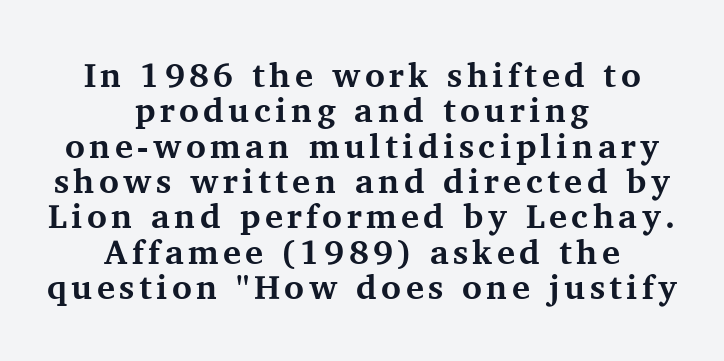
Q: Is the text bold? A: Yes.
Q: Is the text italic (slanted)? A: No, it is upright.
Q: Is the typeface a serif or a sans-serif typeface? A: Serif.
Q: Is the text underlined? A: No.
Q: How is the paragraph aligned? A: Centered.
Q: Is the spacing between lines tight, normal or loose? A: Tight.
Q: Width (condensed, normal, or wide)? A: Normal.
Q: Stroke contrast? A: Medium.
Q: x-height? A: Medium.
Q: Monospaced? A: No.
